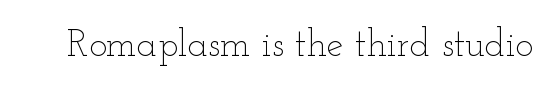
The image shows 38 px thin, wide type, upright; set normal letter spacing, not underlined; low stroke contrast and a small x-height.
